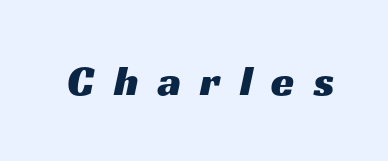
Q: Is the typeface a serif or a sans-serif typeface? A: Sans-serif.
Q: Is the text underlined? A: No.
Q: Is the spacing between letters normal or unusually wide? A: Unusually wide.
Q: Width (condensed, normal, or wide)? A: Wide.
Q: Stroke contrast? A: Medium.
Q: x-height? A: Medium.
Q: Monospaced? A: No.
